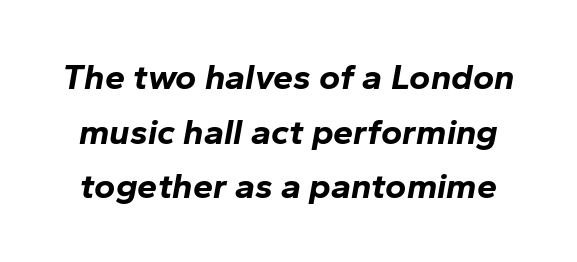
Q: Is the text bold? A: Yes.
Q: Is the text italic (slanted)? A: Yes, it leans right by about 10 degrees.
Q: Is the text underlined? A: No.
Q: Is the spacing between letters normal or unusually wide? A: Normal.
Q: Is the spacing between lines tight, normal or loose? A: Normal.
Q: Width (condensed, normal, or wide)? A: Normal.
Q: Stroke contrast? A: Low.
Q: x-height? A: Medium.
Q: Monospaced? A: No.
